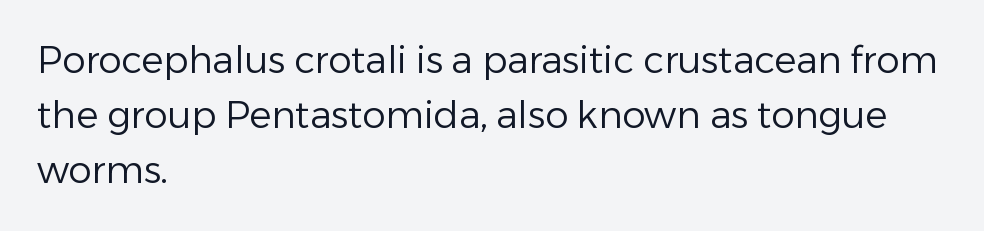
Q: Is the text bold? A: No.
Q: Is the text italic (slanted)? A: No, it is upright.
Q: Is the typeface a serif or a sans-serif typeface? A: Sans-serif.
Q: Is the text underlined? A: No.
Q: How is the paragraph aligned? A: Left-aligned.
Q: Is the spacing between letters normal or unusually wide? A: Normal.
Q: Is the spacing between lines tight, normal or loose? A: Normal.
Q: Width (condensed, normal, or wide)? A: Normal.
Q: Stroke contrast? A: Low.
Q: x-height? A: Medium.
Q: Monospaced? A: No.
